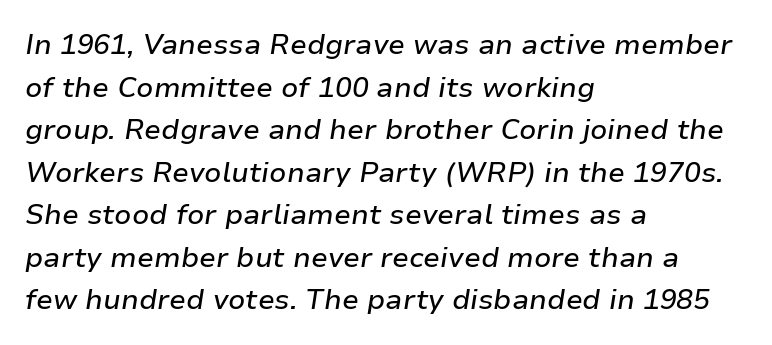
Q: Is the text italic (slanted)? A: Yes, it leans right by about 9 degrees.
Q: Is the text underlined? A: No.
Q: How is the paragraph aligned? A: Left-aligned.
Q: Is the spacing between letters normal or unusually wide? A: Normal.
Q: Is the spacing between lines tight, normal or loose? A: Normal.
Q: Width (condensed, normal, or wide)? A: Normal.
Q: Stroke contrast? A: Low.
Q: x-height? A: Medium.
Q: Monospaced? A: No.
